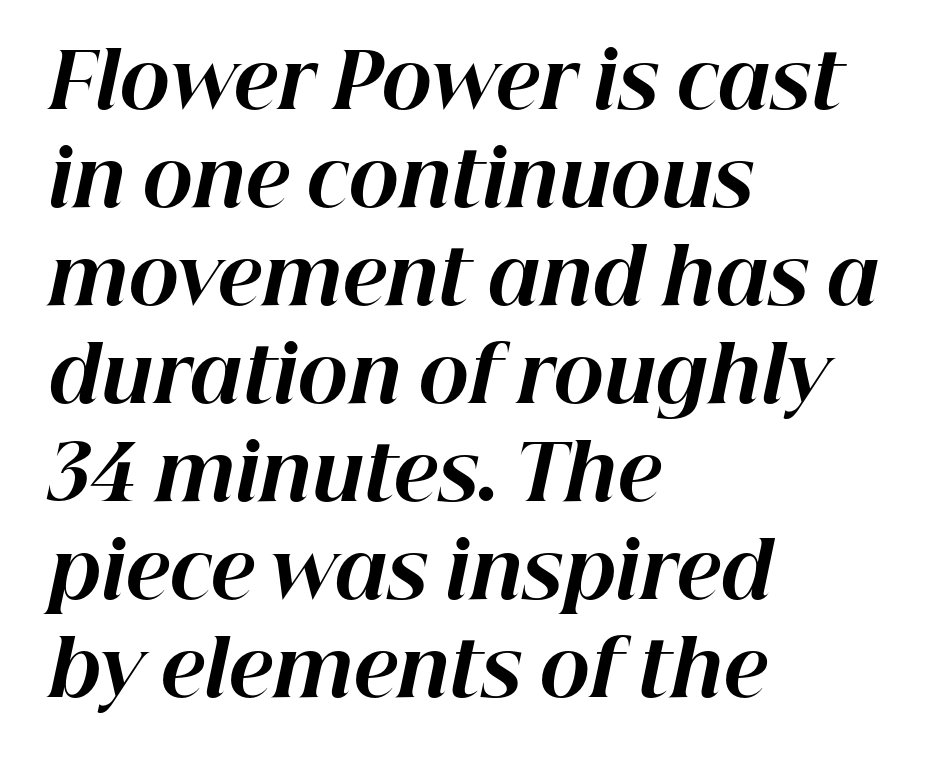
The image shows 76 px bold type, italic (leaning right); set left-aligned, normal line spacing (1.29x), normal letter spacing, not underlined; high stroke contrast and a medium x-height.
